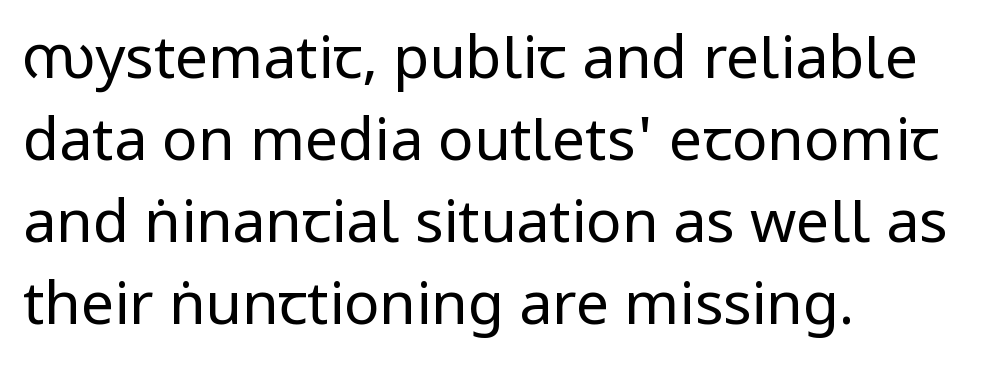
The image shows 59 px regular-weight, condensed sans-serif type, upright; set left-aligned, normal line spacing (1.39x), normal letter spacing, not underlined; low stroke contrast.
